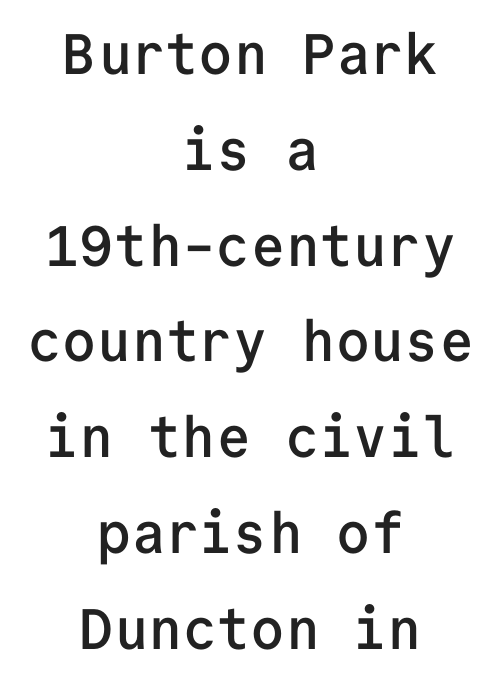
The image shows 57 px semibold sans-serif type, upright, monospaced; set centered, normal line spacing (1.68x), normal letter spacing, not underlined; low stroke contrast and a medium x-height.
